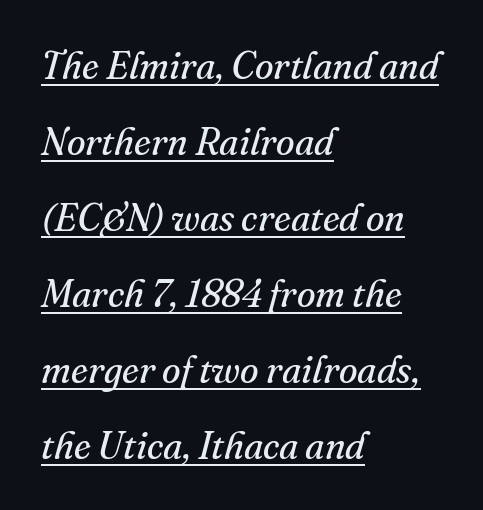
The image shows 38 px regular-weight serif type, italic (leaning right); set left-aligned, loose line spacing (2.0x), normal letter spacing, underlined; medium stroke contrast and a small x-height.
